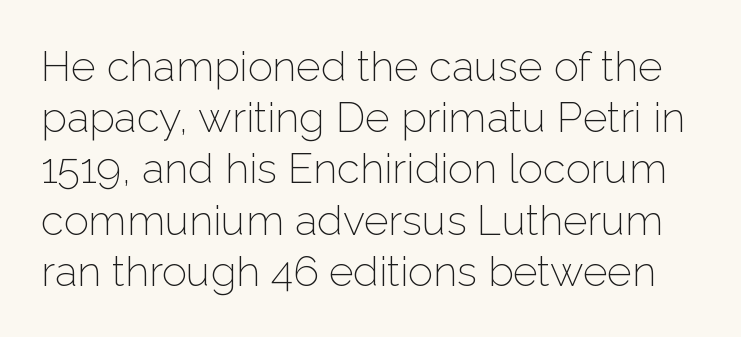
The image shows 42 px light sans-serif type, upright; set line spacing 1.22x, normal letter spacing, not underlined; low stroke contrast and a medium x-height.
